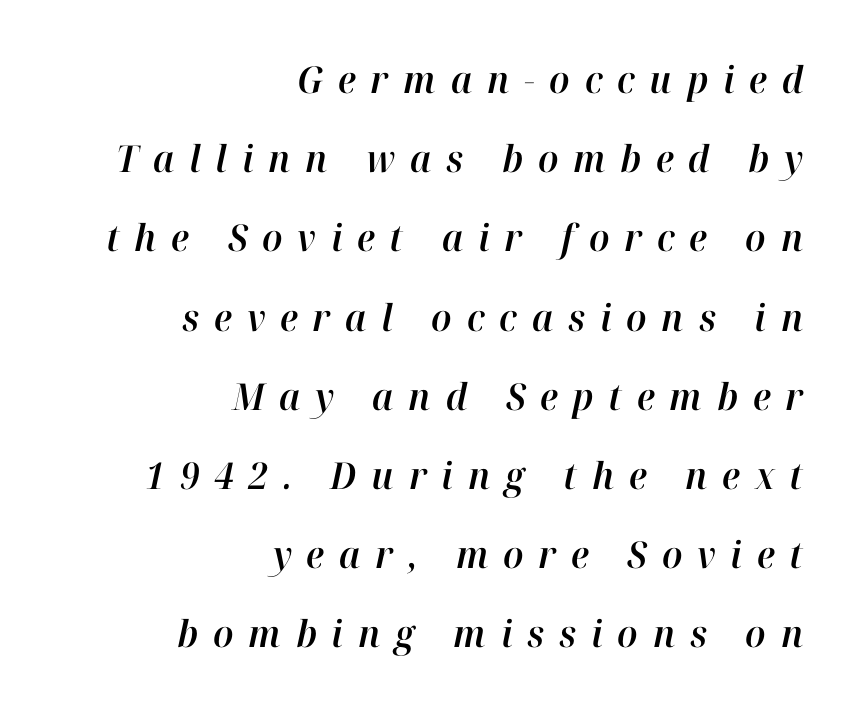
The image shows 37 px text type, italic (leaning right); set right-aligned, loose line spacing (2.14x), unusually wide letter spacing (+0.4 em), not underlined; high stroke contrast and a medium x-height.
